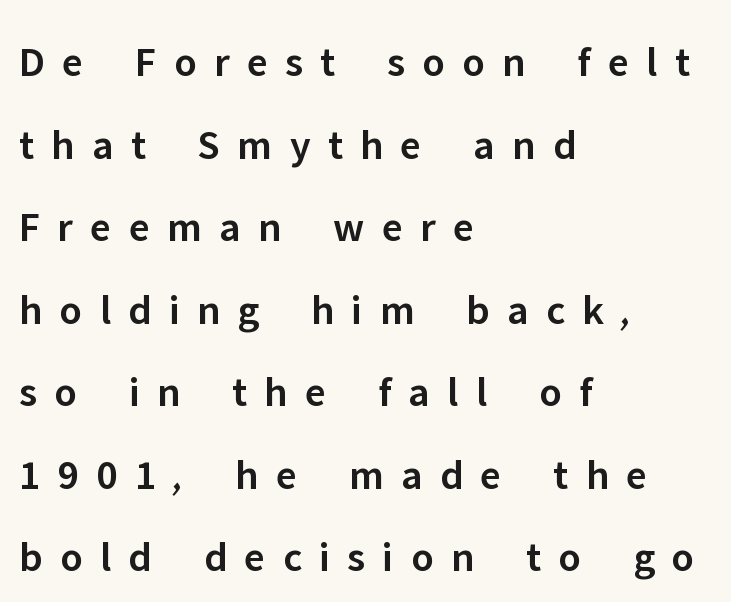
The image shows 43 px semibold sans-serif type, upright; set left-aligned, loose line spacing (1.92x), unusually wide letter spacing (+0.4 em), not underlined; low stroke contrast and a medium x-height.
